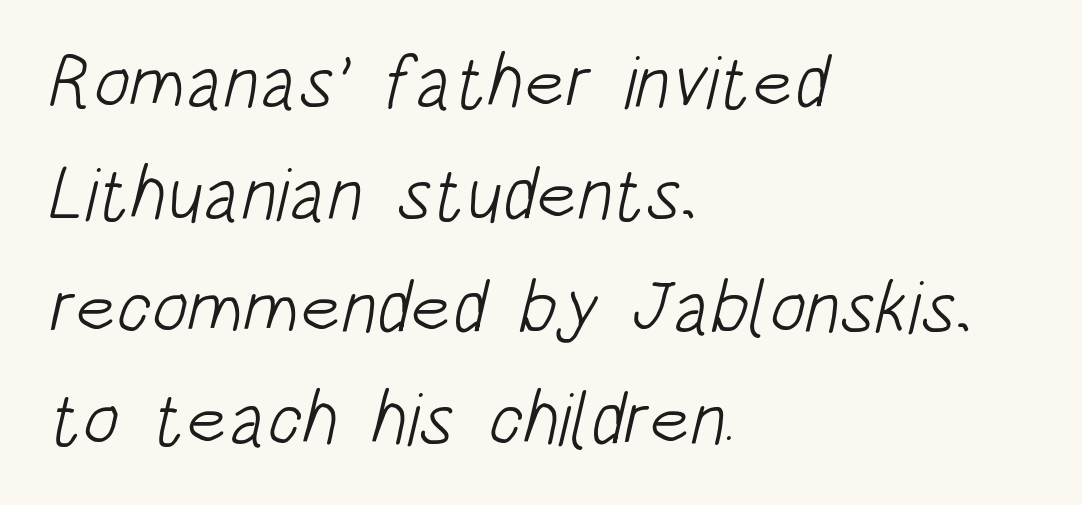
Plain, unruled lines of type. Standard letterfit; no display-style spreading of the glyphs. Vertically, the passage feels balanced, rows spaced as you'd expect. These lines are rendered in a variable-pitch font. The weight would be labelled regular, book, light, or lighter still. Does the copy run flush right? No — it runs flush left.
